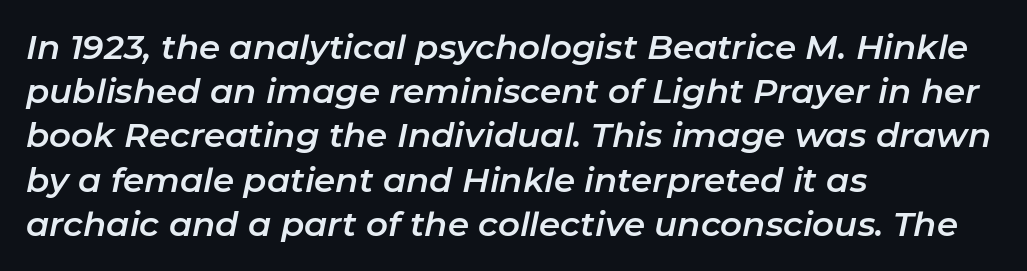
The image shows 34 px text type, italic (leaning right); set left-aligned, normal line spacing (1.3x), normal letter spacing, not underlined; low stroke contrast and a medium x-height.
